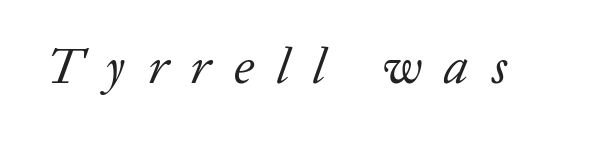
Summary of weight: not heavy and not bold. The tracking jumps out immediately: characters are airy and widely separated. The string is rendered with underlining switched off. The lettering tilts uniformly, giving the passage an italic look.
